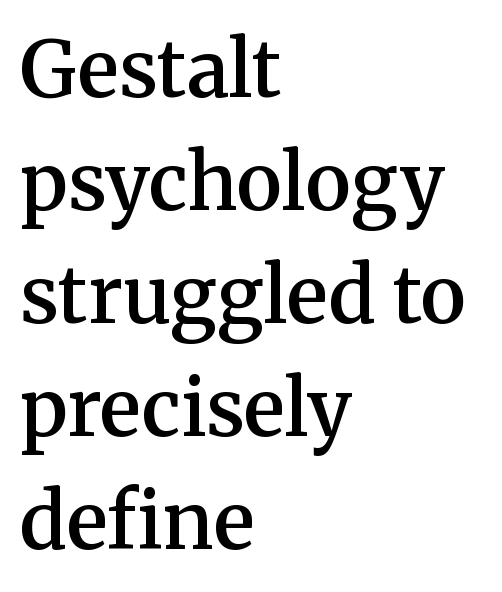
Q: Is the text bold? A: Semi-bold.
Q: Is the text italic (slanted)? A: No, it is upright.
Q: Is the typeface a serif or a sans-serif typeface? A: Serif.
Q: Is the text underlined? A: No.
Q: How is the paragraph aligned? A: Left-aligned.
Q: Is the spacing between letters normal or unusually wide? A: Normal.
Q: Is the spacing between lines tight, normal or loose? A: Normal.
Q: Width (condensed, normal, or wide)? A: Normal.
Q: Stroke contrast? A: Medium.
Q: x-height? A: Medium.
Q: Monospaced? A: No.
